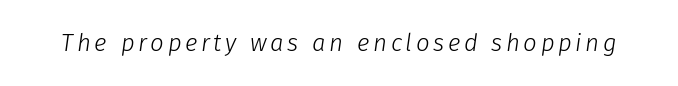
{"italic": "yes", "lean": "right", "slant_degrees": 8, "bold": "no", "underline": "no", "glyph_px": 24}
